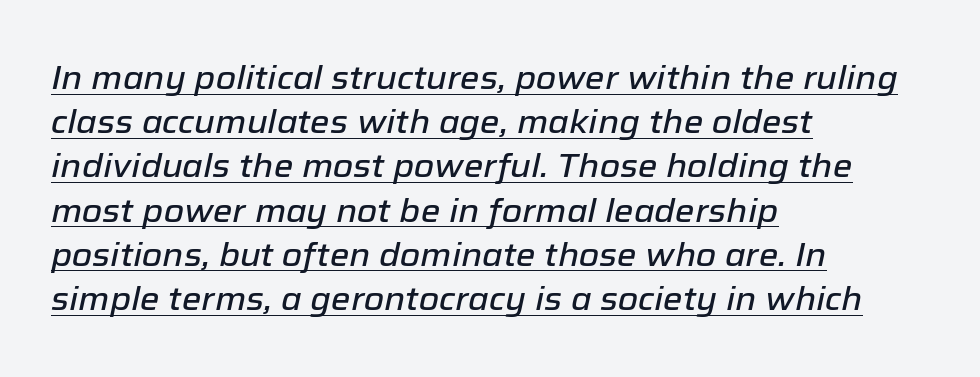
Q: Is the text italic (slanted)? A: Yes, it leans right by about 12 degrees.
Q: Is the text underlined? A: Yes.
Q: How is the paragraph aligned? A: Left-aligned.
Q: Is the spacing between letters normal or unusually wide? A: Normal.
Q: Is the spacing between lines tight, normal or loose? A: Normal.
Q: Width (condensed, normal, or wide)? A: Normal.
Q: Stroke contrast? A: Low.
Q: x-height? A: Medium.
Q: Monospaced? A: No.
